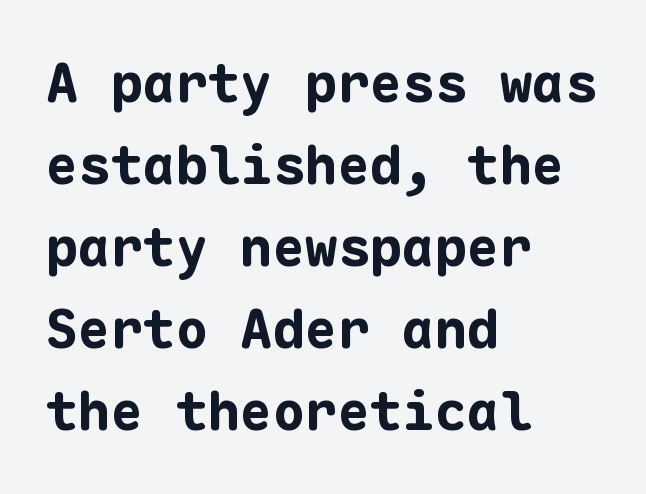
The image shows 54 px bold sans-serif type, upright, monospaced; set left-aligned, normal line spacing (1.52x), normal letter spacing, not underlined; low stroke contrast and a medium x-height.
